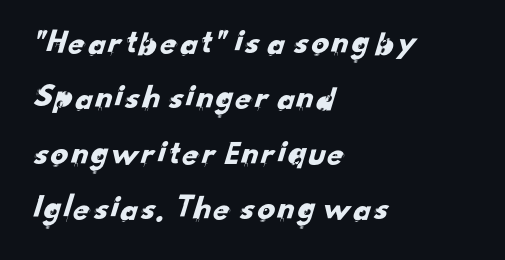
Nope, no serifs anywhere on these letters. This block has exactly the height ordinary leading produces. Characters follow at the spacing the type designer built in. Alignment: flush left. The letters advance in unequal steps, a hallmark of proportional type. This rendering features lettering with no underline.
